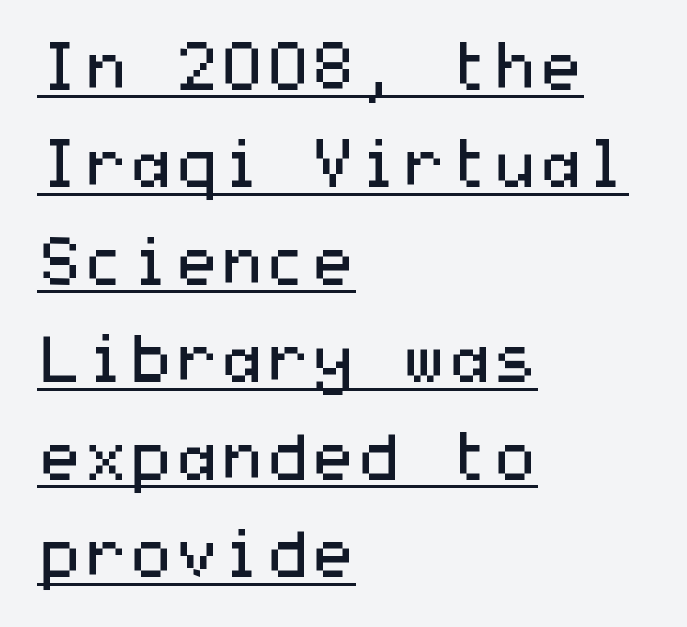
The image shows 65 px regular-weight, wide sans-serif type, upright; set left-aligned, normal line spacing (1.5x), normal letter spacing, underlined; medium stroke contrast and a medium x-height.
